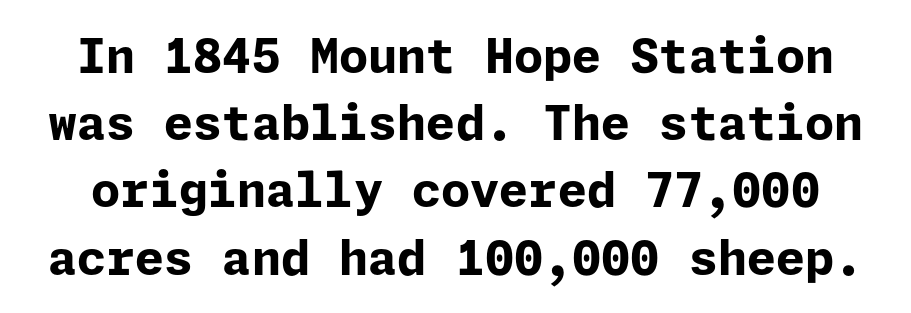
The image shows 47 px bold sans-serif type, upright; set normal line spacing (1.43x), normal letter spacing, not underlined; low stroke contrast and a medium x-height.
